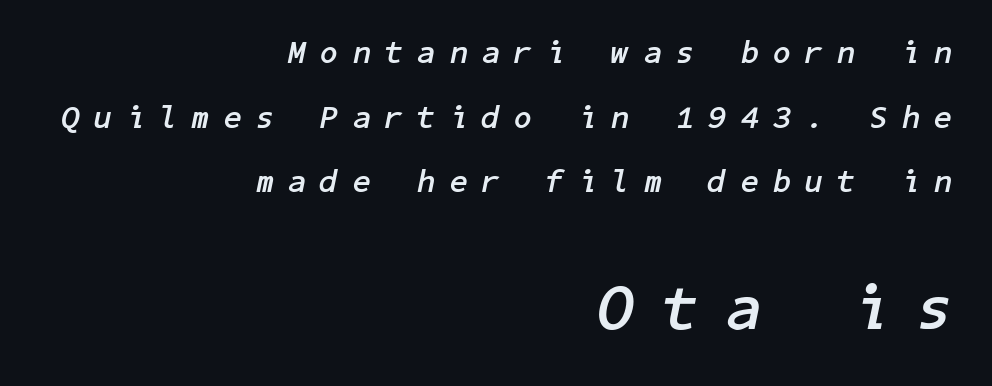
The image shows 63 px semibold type, italic (leaning right); set right-aligned, loose line spacing (2.02x), unusually wide letter spacing (+0.46 em), not underlined; the second (bottom) block is 1.97x larger; low stroke contrast and a medium x-height.
